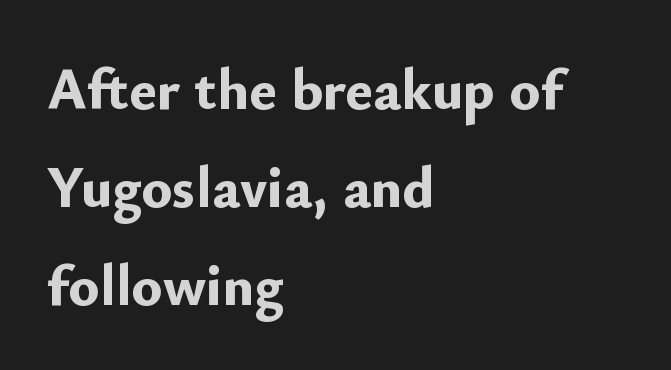
The image shows 58 px bold sans-serif type, upright; set left-aligned, normal line spacing (1.69x), normal letter spacing, not underlined; low stroke contrast and a small x-height.
